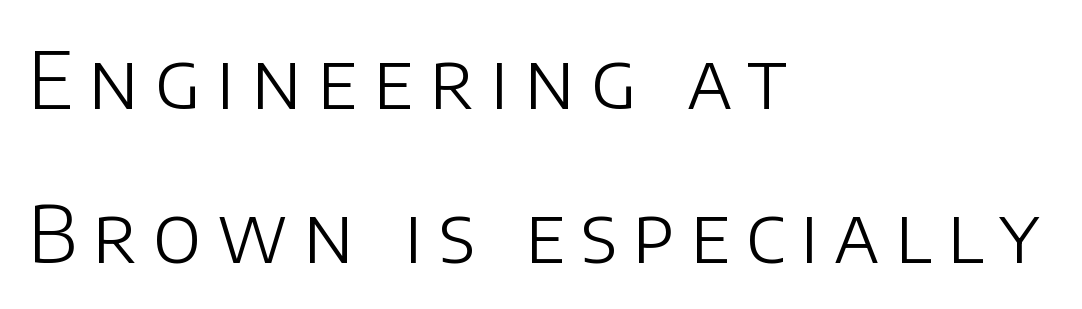
The image shows 78 px light sans-serif type, upright; set left-aligned, loose line spacing (1.97x), unusually wide letter spacing (+0.2 em), not underlined; low stroke contrast and a large x-height.
